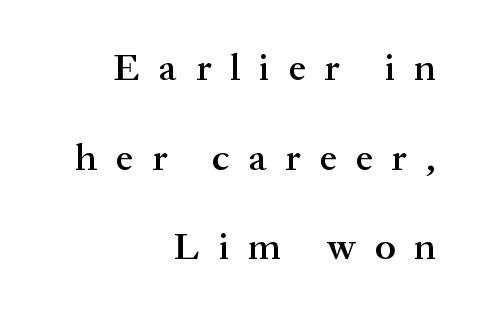
Q: Is the text bold? A: Semi-bold.
Q: Is the text italic (slanted)? A: No, it is upright.
Q: Is the typeface a serif or a sans-serif typeface? A: Serif.
Q: Is the text underlined? A: No.
Q: How is the paragraph aligned? A: Right-aligned.
Q: Is the spacing between letters normal or unusually wide? A: Unusually wide.
Q: Is the spacing between lines tight, normal or loose? A: Loose.
Q: Width (condensed, normal, or wide)? A: Normal.
Q: Stroke contrast? A: Medium.
Q: x-height? A: Medium.
Q: Monospaced? A: No.
